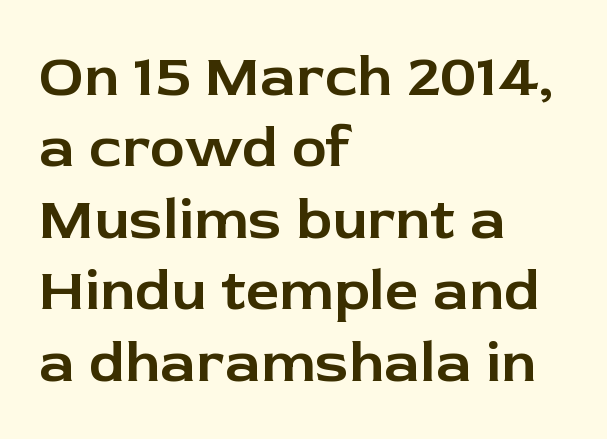
{"serif": "no", "italic": "no", "width": "normal", "stroke_contrast": "low", "x_height": "medium", "monospaced": "no", "underline": "no", "align": "left", "line_spacing_ratio": 1.21, "letter_spacing": "normal", "letter_spacing_em": 0.0, "glyph_px": 59}
